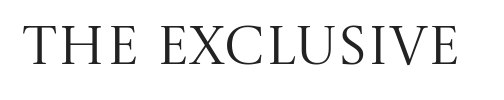
The image shows 55 px regular-weight serif type, upright; set normal letter spacing, not underlined; medium stroke contrast and a large x-height.
